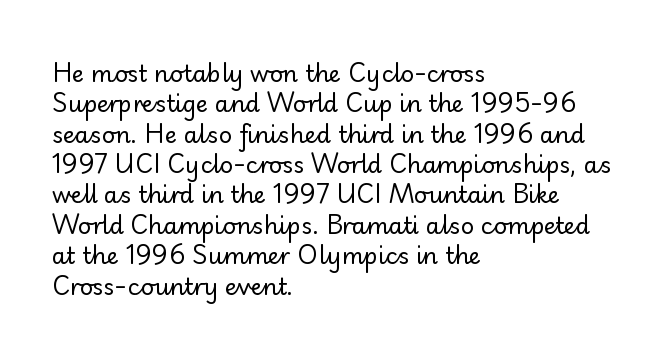
The space directly below the letters is spotless. Caption: standard tracking, unaltered. Vertically, the passage feels balanced, rows spaced as you'd expect. Does the lettering tilt? It doesn't — this is upright.
